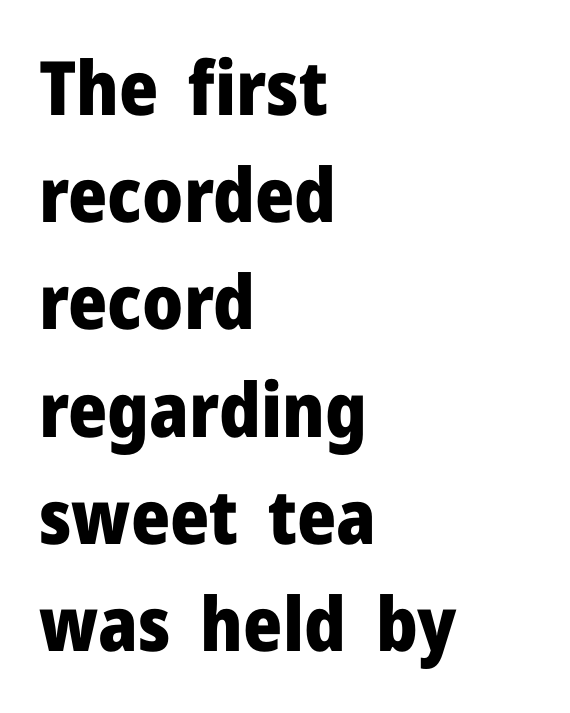
The image shows 75 px heavy sans-serif type, upright; set left-aligned, normal line spacing (1.43x), normal letter spacing, not underlined; low stroke contrast and a medium x-height.
